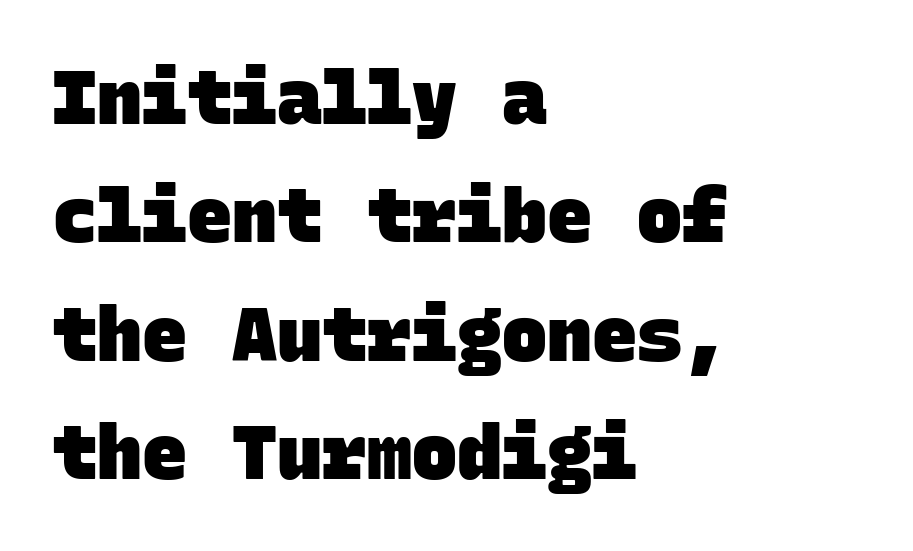
{"serif": "no", "bold": "yes", "weight": "heavy", "width": "normal", "stroke_contrast": "low", "x_height": "large", "monospaced": "yes", "underline": "no", "align": "left", "line_spacing": "normal", "line_spacing_ratio": 1.58, "letter_spacing": "normal", "letter_spacing_em": 0.0, "glyph_px": 75}
